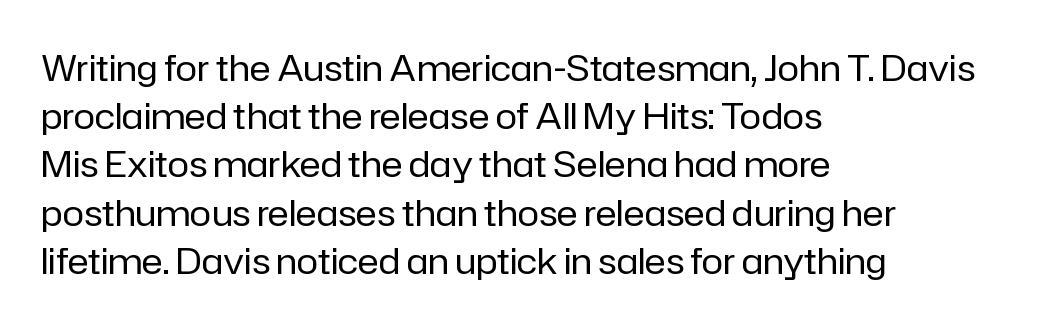
The image shows 36 px regular-weight sans-serif type, upright; set left-aligned, normal line spacing (1.34x), normal letter spacing, not underlined; low stroke contrast and a medium x-height.
